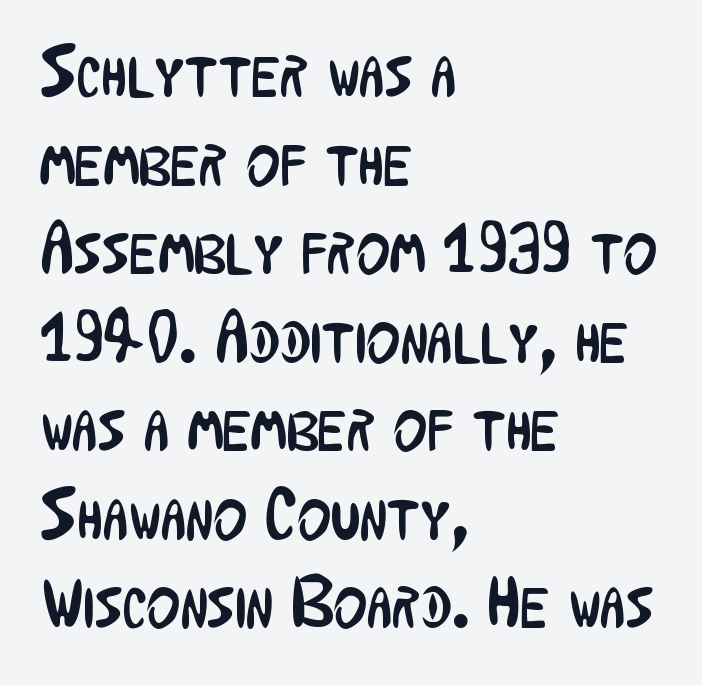
Spacing between characters is what you'd get straight out of the box. The glyphs are unaccompanied by any horizontal stroke below them. The passage is arranged the way most books set body copy — flush left. The letters advance in unequal steps, a hallmark of proportional type. Stroke thickness stays within the range of a standard reading face or lighter. In terms of posture, this sample is upright.
